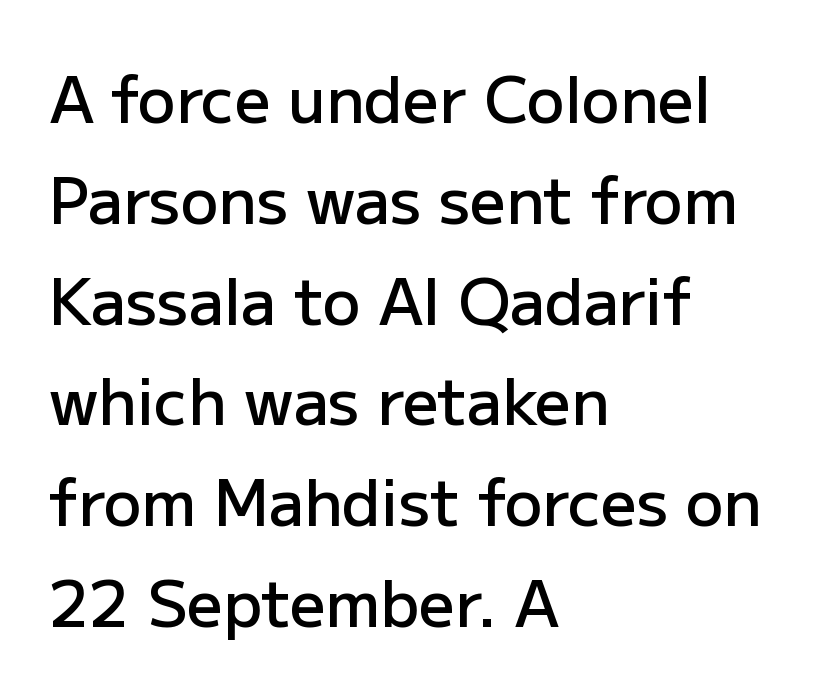
Q: Is the text bold? A: Semi-bold.
Q: Is the text italic (slanted)? A: No, it is upright.
Q: Is the typeface a serif or a sans-serif typeface? A: Sans-serif.
Q: Is the text underlined? A: No.
Q: How is the paragraph aligned? A: Left-aligned.
Q: Is the spacing between letters normal or unusually wide? A: Normal.
Q: Is the spacing between lines tight, normal or loose? A: Normal.
Q: Width (condensed, normal, or wide)? A: Normal.
Q: Stroke contrast? A: Low.
Q: x-height? A: Medium.
Q: Monospaced? A: No.
